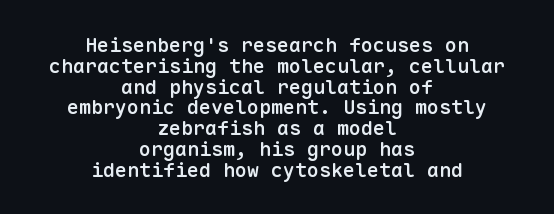
Q: Is the text bold? A: Semi-bold.
Q: Is the text italic (slanted)? A: No, it is upright.
Q: Is the text underlined? A: No.
Q: How is the paragraph aligned? A: Centered.
Q: Is the spacing between letters normal or unusually wide? A: Normal.
Q: Is the spacing between lines tight, normal or loose? A: Tight.
